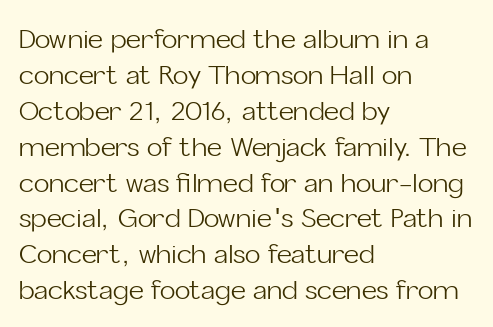
Q: Is the text bold? A: No.
Q: Is the text italic (slanted)? A: No, it is upright.
Q: Is the text underlined? A: No.
Q: How is the paragraph aligned? A: Left-aligned.
Q: Is the spacing between letters normal or unusually wide? A: Normal.
Q: Is the spacing between lines tight, normal or loose? A: Normal.
